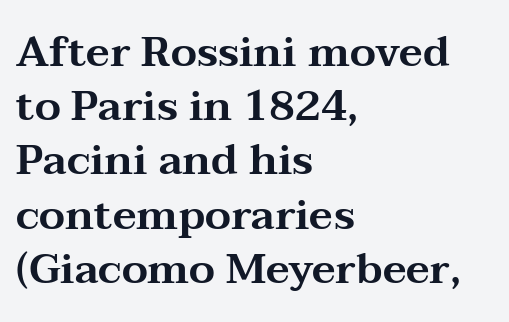
The image shows 42 px wide serif type, upright; set left-aligned, normal line spacing (1.29x), normal letter spacing, not underlined; medium stroke contrast and a medium x-height.
